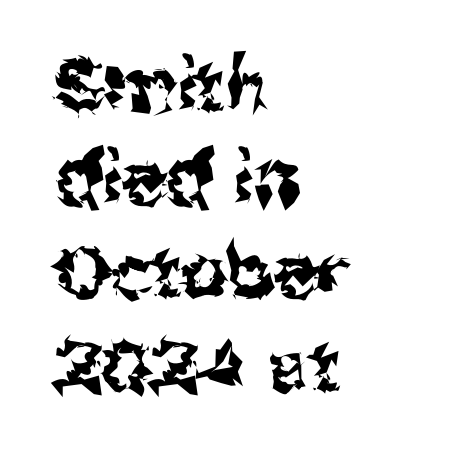
The image shows 74 px sans-serif type, upright; set left-aligned, normal line spacing (1.26x), normal letter spacing, not underlined; medium stroke contrast and a medium x-height.
